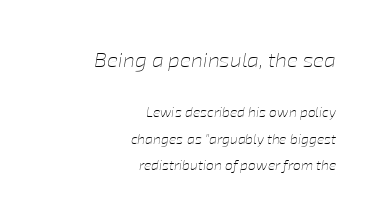
The image shows 21 px text type, italic (leaning right); set right-aligned, loose line spacing (1.91x), normal letter spacing, not underlined; the first (top) block is 1.5x larger.
